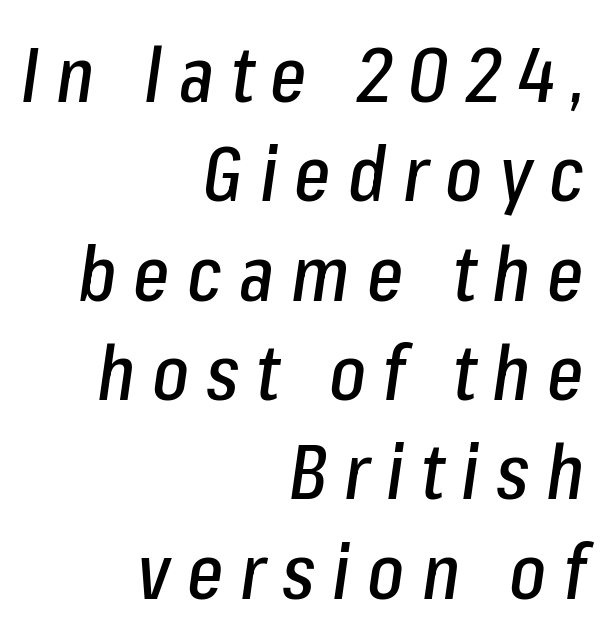
{"italic": "yes", "lean": "right", "slant_degrees": 8, "width": "condensed", "stroke_contrast": "low", "x_height": "medium", "monospaced": "no", "underline": "no", "align": "right", "line_spacing": "normal", "line_spacing_ratio": 1.29, "letter_spacing": "wide", "letter_spacing_em": 0.22, "glyph_px": 77}
